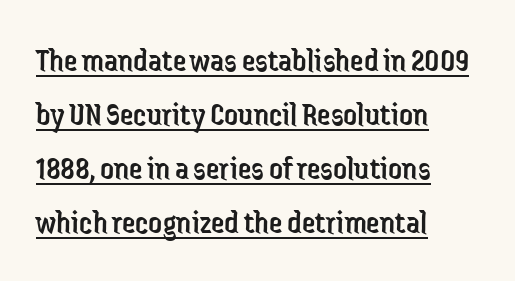
The image shows 34 px regular-weight, condensed sans-serif type, upright; set left-aligned, normal line spacing (1.59x), normal letter spacing, underlined; low stroke contrast and a medium x-height.
